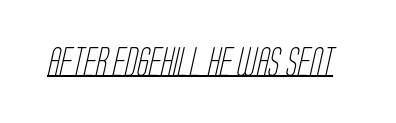
The image shows 28 px light, condensed sans-serif type; set normal letter spacing, underlined; low stroke contrast and a large x-height.
